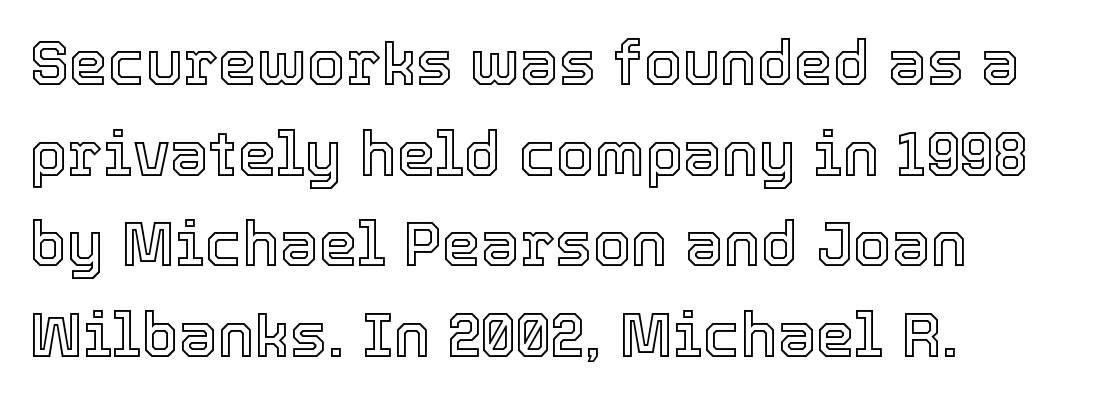
{"italic": "no", "width": "normal", "x_height": "medium", "monospaced": "no", "underline": "no", "align": "left", "line_spacing": "normal", "line_spacing_ratio": 1.46, "letter_spacing": "normal", "letter_spacing_em": 0.0, "glyph_px": 62}
